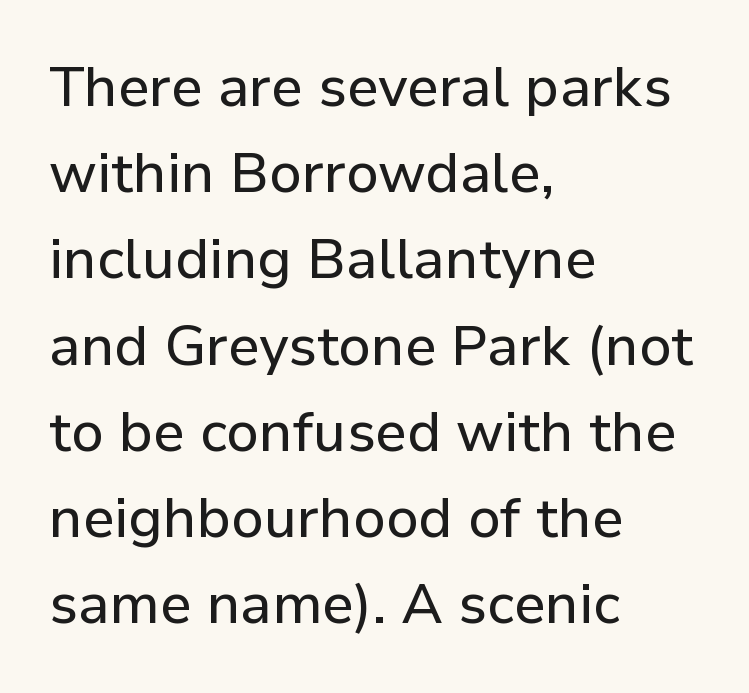
Casual observation: everything's shoved over to the left. The type is set solid horizontally, with unmodified tracking. Looks like regular typesetting: each glyph gets only the width it needs. Compared with typical paragraphs, the rows here are spaced about the same.
